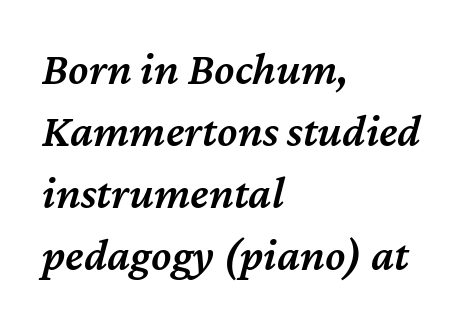
Where is the straight margin? On the left. Looks like regular typesetting: each glyph gets only the width it needs. Quick note: italic. This rendering features lettering with no underline. Does extra space separate the letters? No, they use regular spacing.
